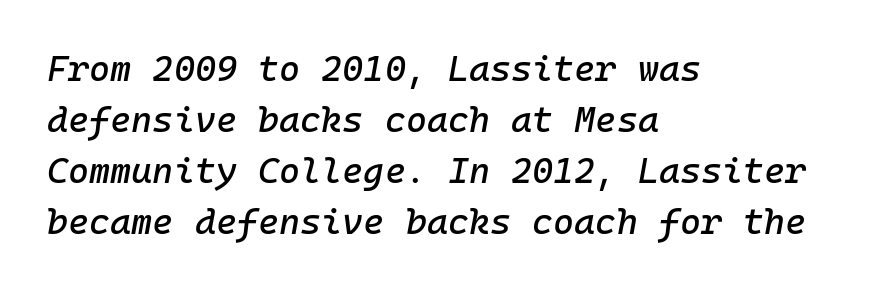
The image shows 36 px text type, italic (leaning right), monospaced; set left-aligned, normal line spacing (1.42x), normal letter spacing, not underlined; low stroke contrast and a medium x-height.
